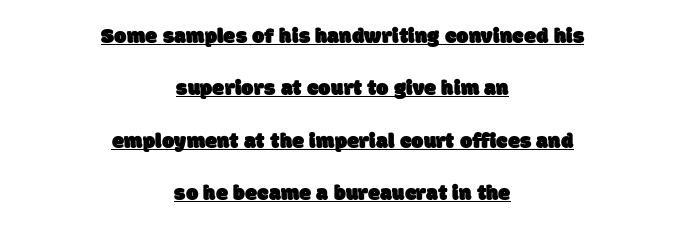
The image shows 22 px text type; set centered, loose line spacing (2.38x), normal letter spacing, underlined.
